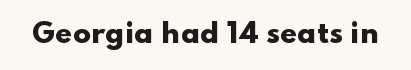
What stands out about the letter spacing? Nothing — it is the standard amount. No italicization has been applied; the sample stays upright. The gap between lines stays unmarked. Thick stems and heavy bowls — unmistakably bold.
